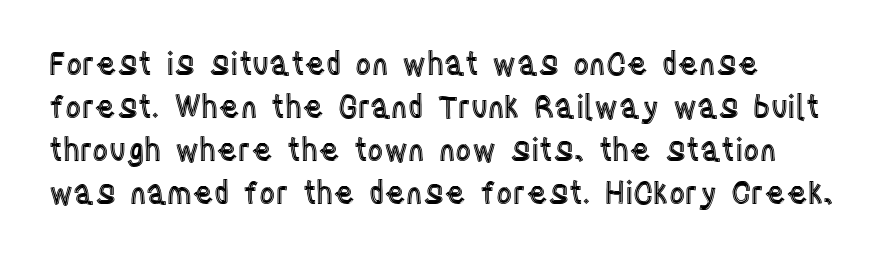
{"italic": "no", "width": "condensed", "x_height": "large", "monospaced": "no", "underline": "no", "line_spacing": "normal", "line_spacing_ratio": 1.39, "letter_spacing": "normal", "letter_spacing_em": 0.0, "glyph_px": 31}
